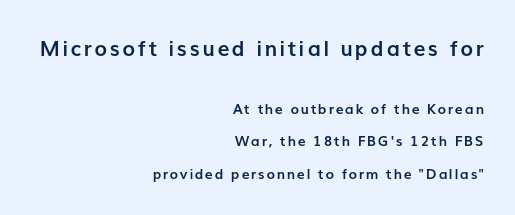
Q: Is the text bold? A: Yes.
Q: Is the text italic (slanted)? A: No, it is upright.
Q: Is the text underlined? A: No.
Q: How is the paragraph aligned? A: Right-aligned.
Q: Is the spacing between lines tight, normal or loose? A: Loose.
Q: Which block of text is set in a larger size, the first (top) or the second (bottom)? A: The first (top) one.
